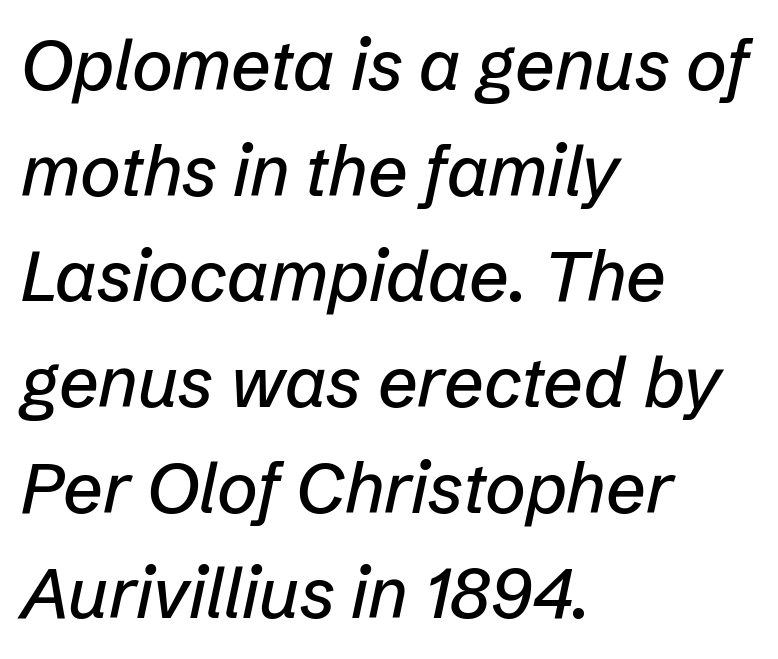
The image shows 70 px text type, italic (leaning right); set left-aligned, normal line spacing (1.51x), normal letter spacing, not underlined; low stroke contrast and a medium x-height.
